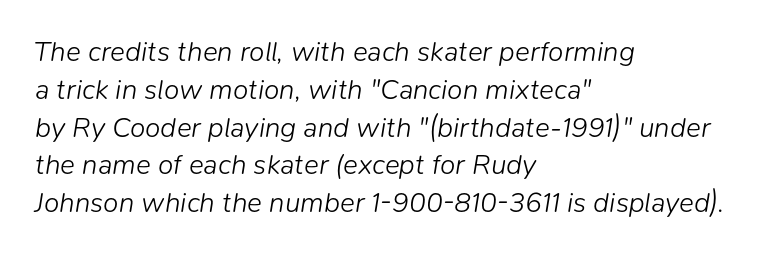
Q: Is the text bold? A: No.
Q: Is the text italic (slanted)? A: Yes, it leans right by about 9 degrees.
Q: Is the text underlined? A: No.
Q: How is the paragraph aligned? A: Left-aligned.
Q: Is the spacing between letters normal or unusually wide? A: Normal.
Q: Is the spacing between lines tight, normal or loose? A: Normal.
Q: Width (condensed, normal, or wide)? A: Normal.
Q: Stroke contrast? A: Low.
Q: x-height? A: Medium.
Q: Monospaced? A: No.
